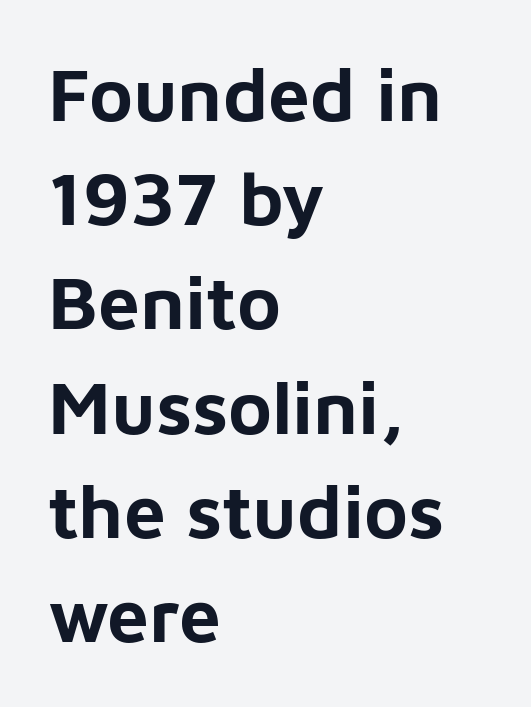
The image shows 75 px bold sans-serif type, upright; set left-aligned, normal line spacing (1.39x), normal letter spacing, not underlined; low stroke contrast and a medium x-height.
